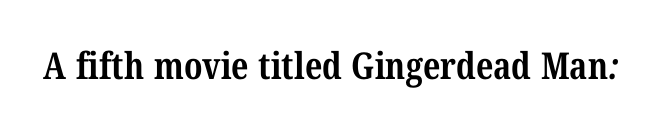
The image shows 37 px bold, condensed serif type; set normal letter spacing, not underlined; medium stroke contrast and a medium x-height.
